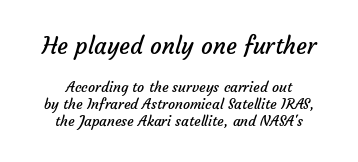
Q: Is the text bold? A: No.
Q: Is the text underlined? A: No.
Q: How is the paragraph aligned? A: Centered.
Q: Is the spacing between letters normal or unusually wide? A: Normal.
Q: Which block of text is set in a larger size, the first (top) or the second (bottom)? A: The first (top) one.
